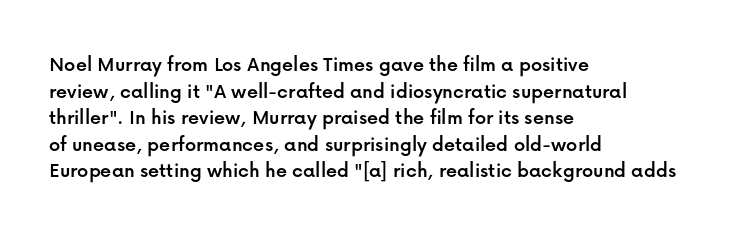
A student would call this left alignment; a typographer would say flush left, rag right. Nobody touched the tracking dial on this one. Tall strokes in this sample are plumb rather than angled. Descenders are the only things crossing below the line.
